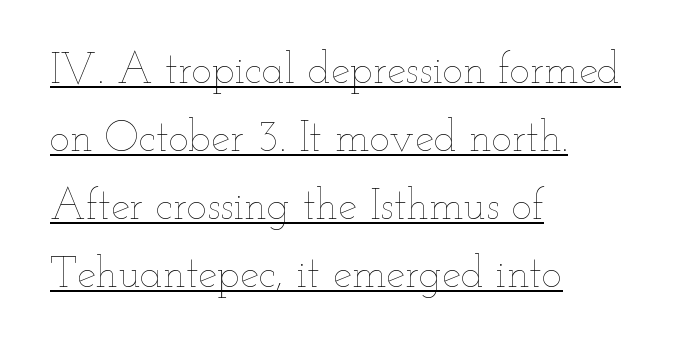
Q: Is the text bold? A: No.
Q: Is the text italic (slanted)? A: No, it is upright.
Q: Is the text underlined? A: Yes.
Q: How is the paragraph aligned? A: Left-aligned.
Q: Is the spacing between letters normal or unusually wide? A: Normal.
Q: Is the spacing between lines tight, normal or loose? A: Normal.
Q: Width (condensed, normal, or wide)? A: Wide.
Q: Stroke contrast? A: Low.
Q: x-height? A: Small.
Q: Monospaced? A: No.
